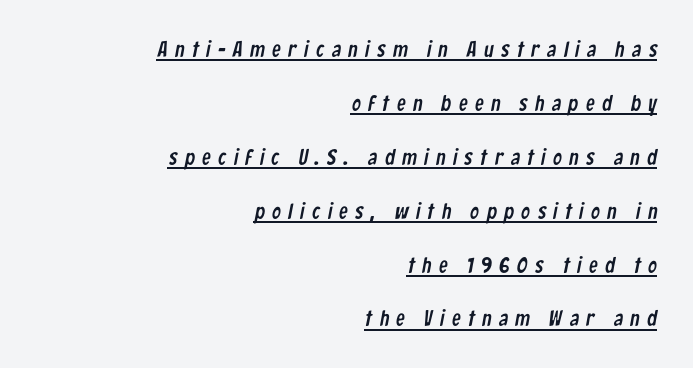
The image shows 22 px text type; set right-aligned, loose line spacing (2.45x), unusually wide letter spacing (+0.34 em), underlined.
